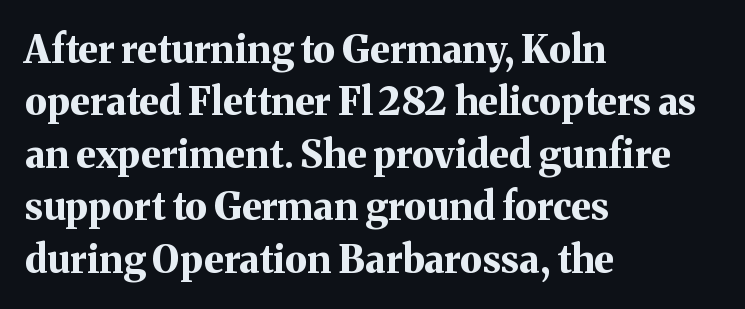
{"serif": "yes", "italic": "no", "bold": "yes", "weight": "bold", "width": "normal", "stroke_contrast": "medium", "x_height": "medium", "monospaced": "no", "underline": "no", "align": "left", "line_spacing": "normal", "line_spacing_ratio": 1.38, "letter_spacing": "normal", "letter_spacing_em": 0.0, "glyph_px": 38}
